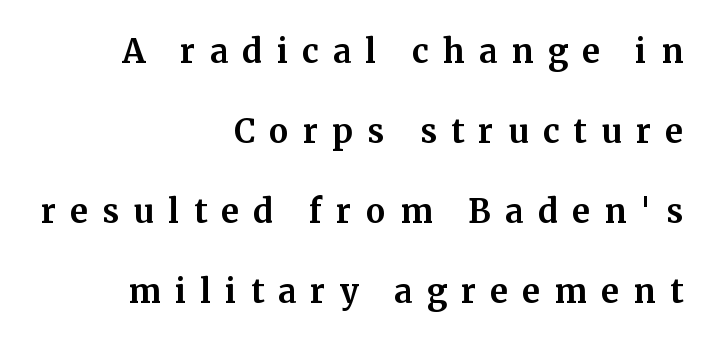
The image shows 44 px serif type, upright; set right-aligned, line spacing 1.82x, unusually wide letter spacing (+0.32 em), not underlined; medium stroke contrast and a medium x-height.
